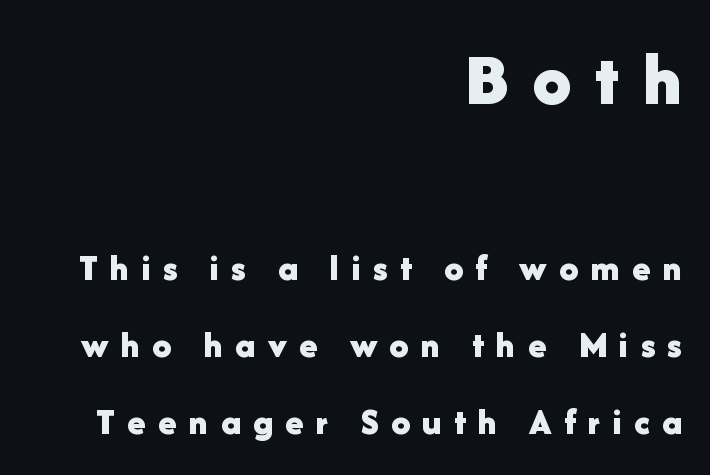
Students, observe: this is what heavily led, spacious text looks like. The block sitting higher on the canvas is the one with enlarged characters. The type is letterspaced generously, with wide tracking. The letters carry no serifs — their stems end cleanly without finishing strokes. The letters advance in unequal steps, a hallmark of proportional type.
